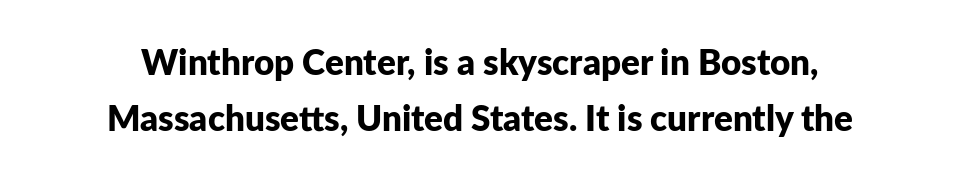
Ascenders rise straight up at ninety degrees. The rendering shows plain stroke endings on the letterforms — a sans-serif design. This rendering leaves character spacing at its baseline value. The gap between lines stays unmarked. Whoever set this chose a conventional vertical rhythm. The letters are bold, with thick, heavy strokes.
